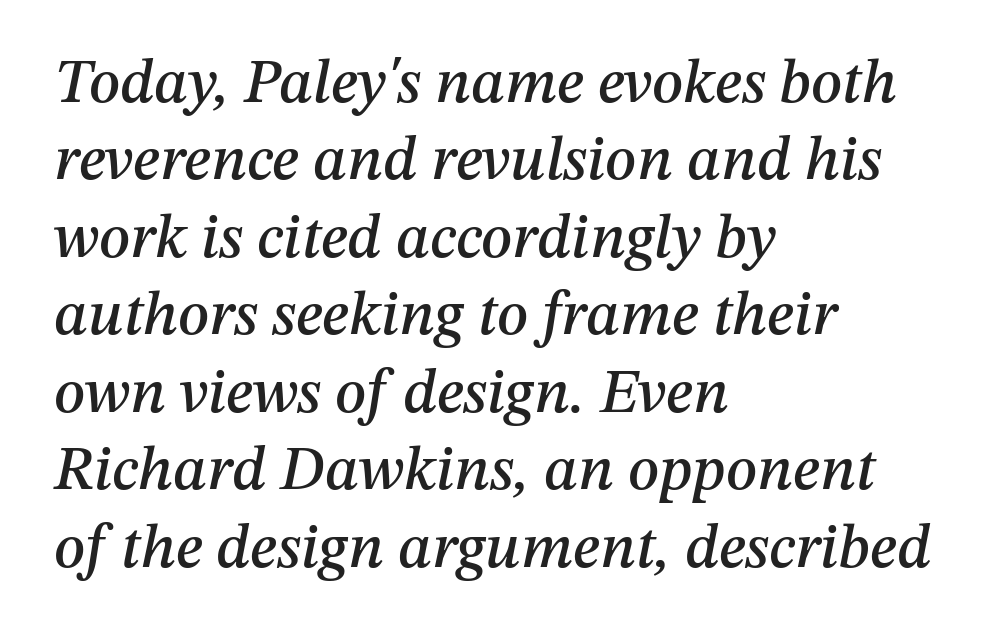
Q: Is the text italic (slanted)? A: Yes, it leans right by about 12 degrees.
Q: Is the text underlined? A: No.
Q: How is the paragraph aligned? A: Left-aligned.
Q: Is the spacing between letters normal or unusually wide? A: Normal.
Q: Is the spacing between lines tight, normal or loose? A: Normal.
Q: Width (condensed, normal, or wide)? A: Normal.
Q: Stroke contrast? A: Medium.
Q: x-height? A: Medium.
Q: Monospaced? A: No.
